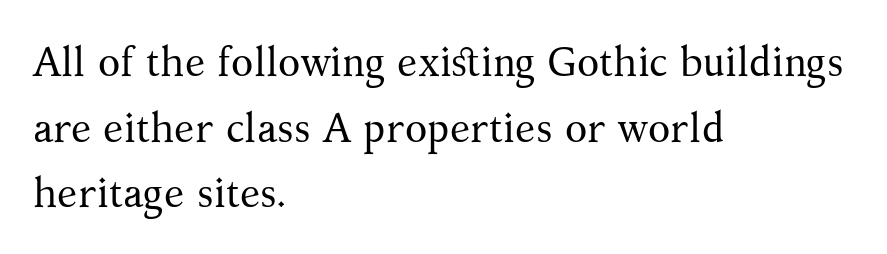
Q: Is the text bold? A: No.
Q: Is the text italic (slanted)? A: No, it is upright.
Q: Is the typeface a serif or a sans-serif typeface? A: Serif.
Q: Is the text underlined? A: No.
Q: How is the paragraph aligned? A: Left-aligned.
Q: Is the spacing between letters normal or unusually wide? A: Normal.
Q: Is the spacing between lines tight, normal or loose? A: Normal.
Q: Width (condensed, normal, or wide)? A: Normal.
Q: Stroke contrast? A: Medium.
Q: x-height? A: Medium.
Q: Monospaced? A: No.
